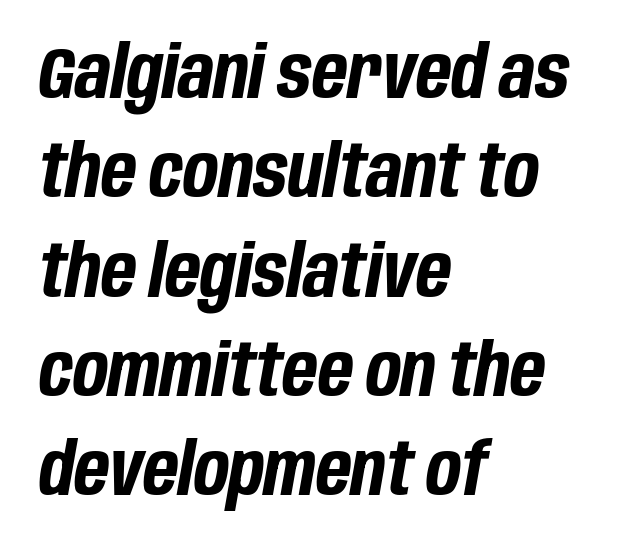
{"italic": "yes", "lean": "right", "slant_degrees": 10, "bold": "yes", "weight": "bold", "width": "condensed", "stroke_contrast": "low", "x_height": "large", "monospaced": "no", "underline": "no", "align": "left", "line_spacing": "normal", "line_spacing_ratio": 1.36, "letter_spacing": "normal", "letter_spacing_em": 0.0, "glyph_px": 73}
